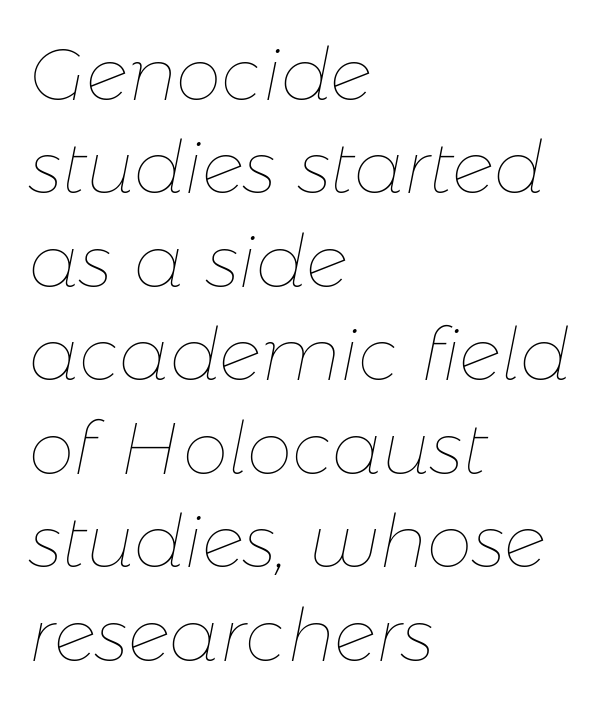
The image shows 73 px thin type, italic (leaning right); set left-aligned, normal line spacing (1.28x), normal letter spacing, not underlined; low stroke contrast and a medium x-height.
